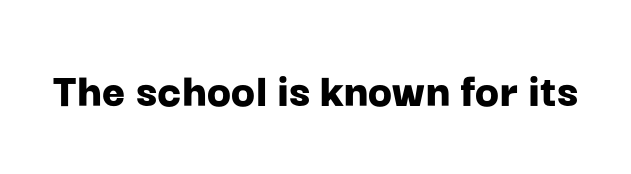
The image shows 50 px bold sans-serif type, upright; set normal letter spacing, not underlined; low stroke contrast and a medium x-height.
